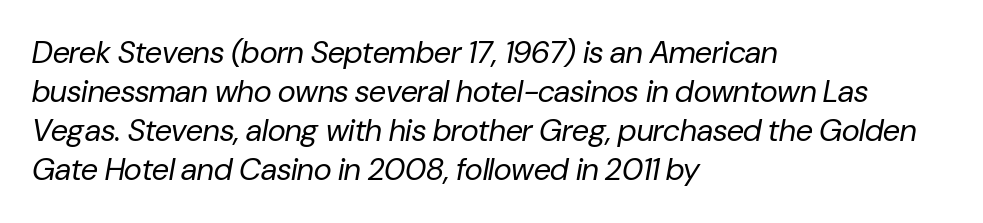
The image shows 31 px regular-weight type, italic (leaning right); set left-aligned, normal line spacing (1.26x), normal letter spacing, not underlined; low stroke contrast and a medium x-height.
